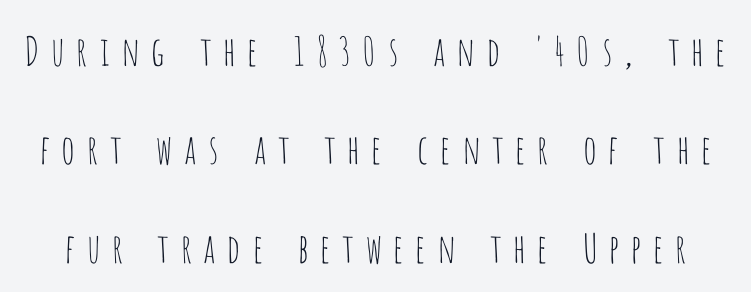
{"serif": "no", "italic": "no", "bold": "no", "weight": "thin", "width": "condensed", "stroke_contrast": "low", "x_height": "large", "monospaced": "no", "underline": "no", "line_spacing": "loose", "line_spacing_ratio": 2.46, "letter_spacing": "wide", "letter_spacing_em": 0.24, "glyph_px": 40}
